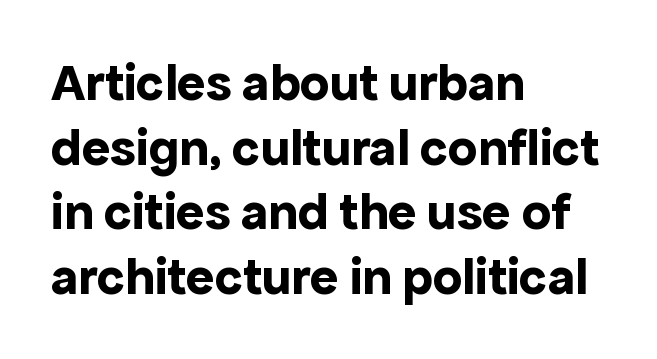
Q: Is the text bold? A: Yes.
Q: Is the text italic (slanted)? A: No, it is upright.
Q: Is the typeface a serif or a sans-serif typeface? A: Sans-serif.
Q: Is the text underlined? A: No.
Q: How is the paragraph aligned? A: Left-aligned.
Q: Is the spacing between letters normal or unusually wide? A: Normal.
Q: Width (condensed, normal, or wide)? A: Normal.
Q: x-height? A: Medium.
Q: Monospaced? A: No.
